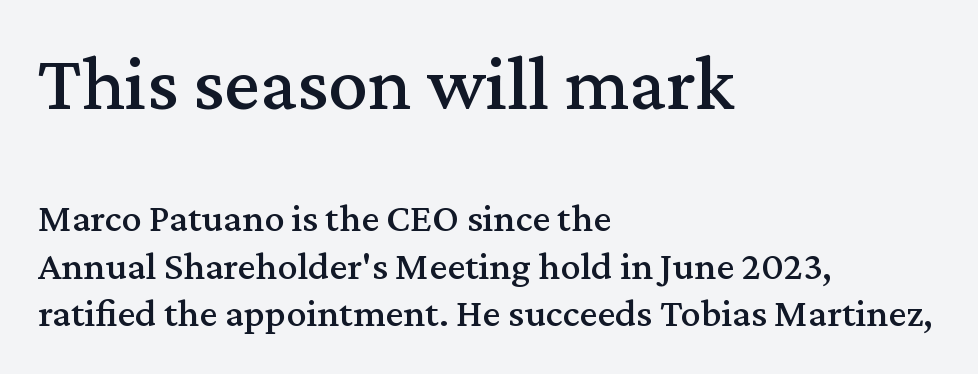
The image shows 79 px serif type, upright; set left-aligned, line spacing 1.19x, normal letter spacing, not underlined; the first (top) block is 1.98x larger; medium stroke contrast and a medium x-height.
